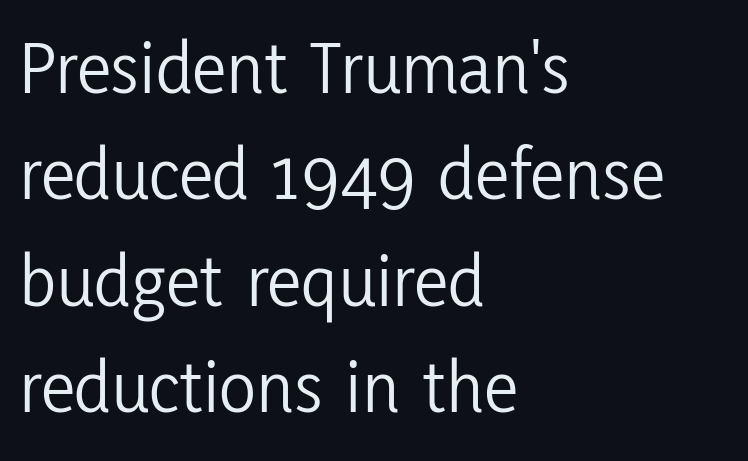
The image shows 77 px light, condensed sans-serif type, upright; set left-aligned, normal line spacing (1.38x), normal letter spacing, not underlined; low stroke contrast and a medium x-height.
